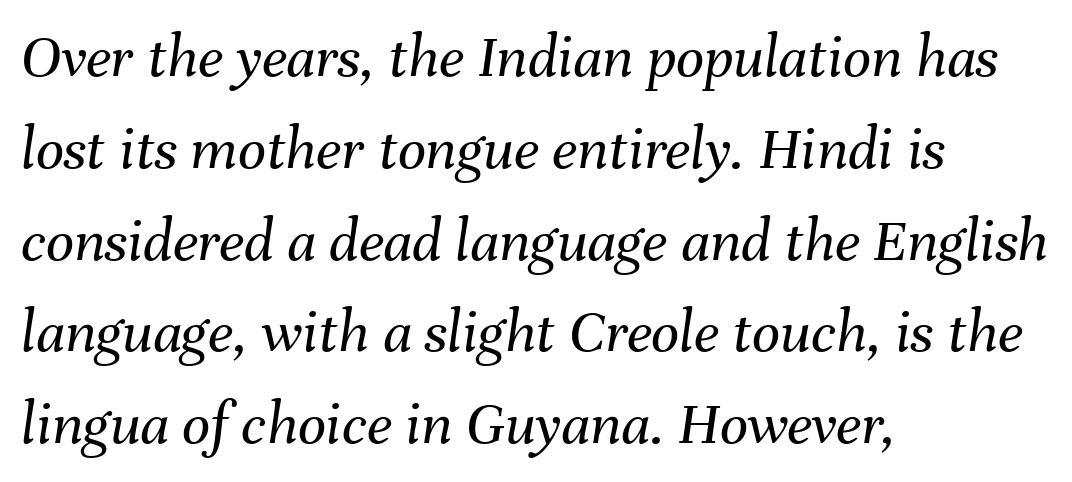
{"italic": "yes", "lean": "right", "slant_degrees": 8, "bold": "no", "weight": "regular", "width": "normal", "stroke_contrast": "medium", "x_height": "medium", "monospaced": "no", "underline": "no", "align": "left", "line_spacing": "normal", "line_spacing_ratio": 1.48, "letter_spacing": "normal", "letter_spacing_em": 0.0, "glyph_px": 62}
